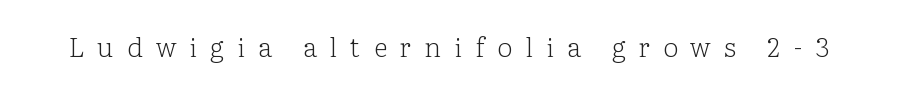
The space beneath each line is pristine and unruled. Designer's note — italics off, roman on. Tracking here is generous; glyphs stand well apart from one another. Letters have the restrained weight of plain body copy at most.
